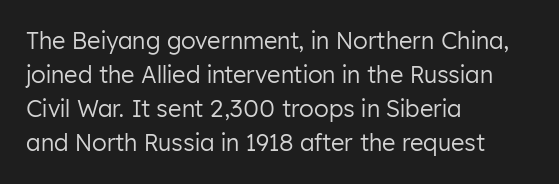
{"italic": "no", "bold": "no", "underline": "no", "align": "left", "line_spacing": "normal", "line_spacing_ratio": 1.48, "letter_spacing": "normal", "letter_spacing_em": 0.0, "glyph_px": 23}
